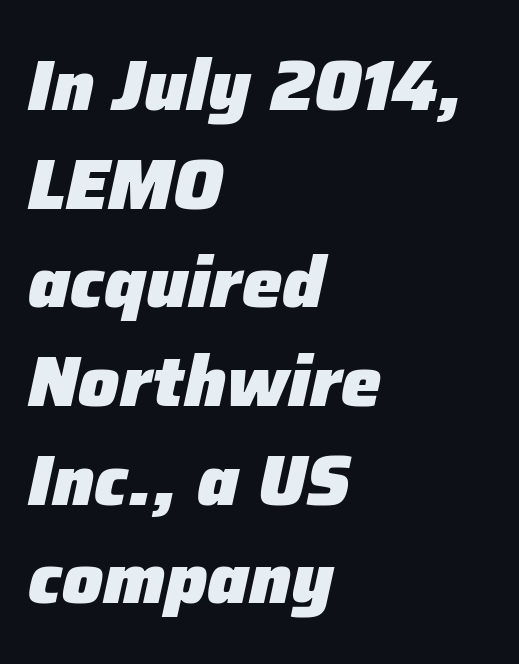
The image shows 72 px heavy type, italic (leaning right); set left-aligned, normal line spacing (1.37x), normal letter spacing, not underlined; low stroke contrast and a medium x-height.
